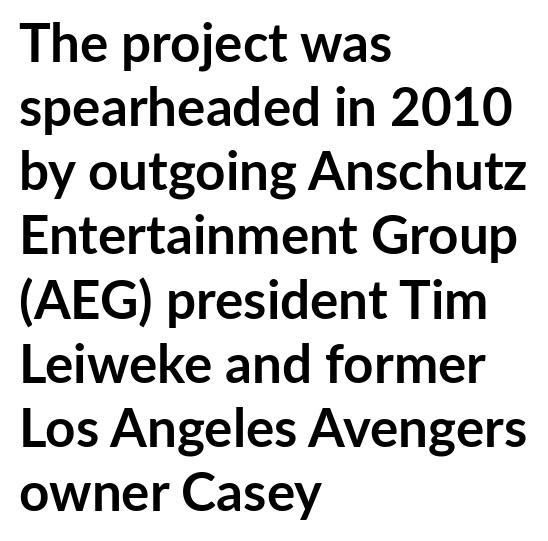
{"serif": "no", "italic": "no", "bold": "yes", "weight": "semibold", "width": "normal", "stroke_contrast": "low", "x_height": "medium", "monospaced": "no", "underline": "no", "align": "left", "line_spacing_ratio": 1.21, "letter_spacing": "normal", "letter_spacing_em": 0.0, "glyph_px": 53}
